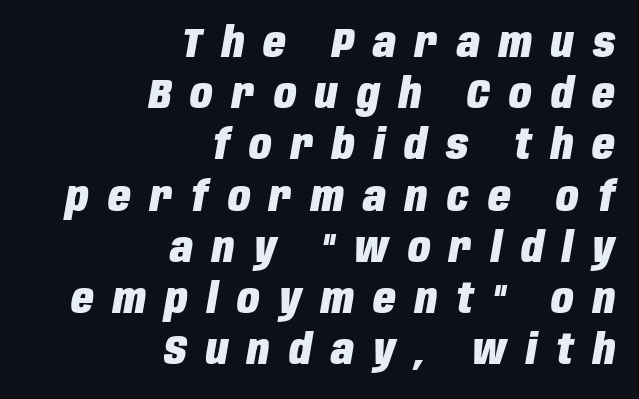
{"italic": "yes", "lean": "right", "slant_degrees": 10, "bold": "yes", "weight": "heavy", "width": "condensed", "stroke_contrast": "low", "x_height": "large", "monospaced": "no", "underline": "no", "align": "right", "line_spacing": "normal", "line_spacing_ratio": 1.25, "letter_spacing": "wide", "letter_spacing_em": 0.47, "glyph_px": 41}
